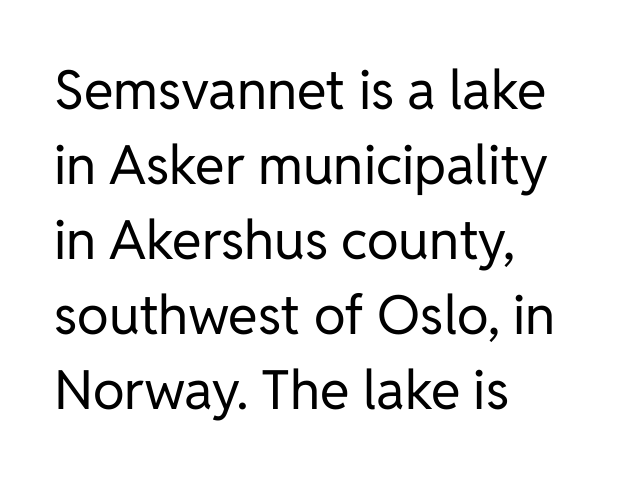
Q: Is the text bold? A: No.
Q: Is the text italic (slanted)? A: No, it is upright.
Q: Is the typeface a serif or a sans-serif typeface? A: Sans-serif.
Q: Is the text underlined? A: No.
Q: How is the paragraph aligned? A: Left-aligned.
Q: Is the spacing between letters normal or unusually wide? A: Normal.
Q: Is the spacing between lines tight, normal or loose? A: Normal.
Q: Width (condensed, normal, or wide)? A: Normal.
Q: Stroke contrast? A: Low.
Q: x-height? A: Medium.
Q: Monospaced? A: No.
